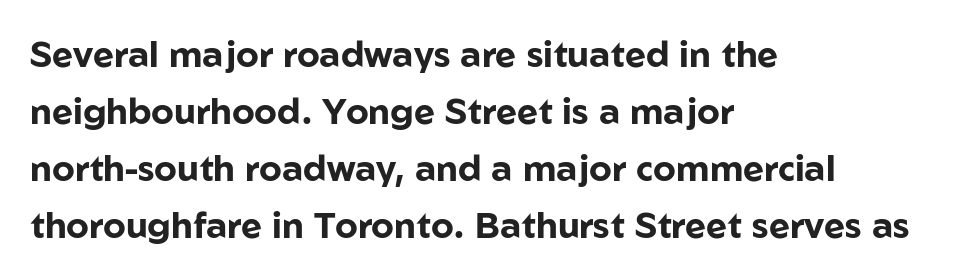
Q: Is the text bold? A: Yes.
Q: Is the text italic (slanted)? A: No, it is upright.
Q: Is the typeface a serif or a sans-serif typeface? A: Sans-serif.
Q: Is the text underlined? A: No.
Q: How is the paragraph aligned? A: Left-aligned.
Q: Is the spacing between letters normal or unusually wide? A: Normal.
Q: Is the spacing between lines tight, normal or loose? A: Normal.
Q: Width (condensed, normal, or wide)? A: Normal.
Q: Stroke contrast? A: Low.
Q: x-height? A: Medium.
Q: Monospaced? A: No.
